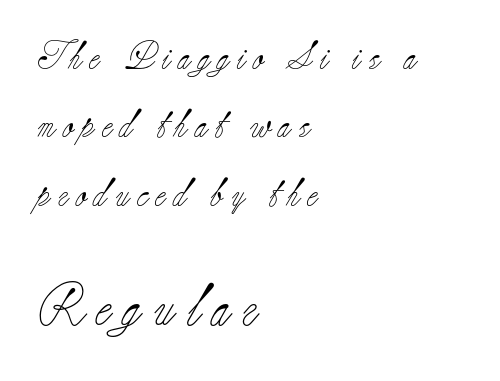
Q: Is the text bold? A: No.
Q: Is the text italic (slanted)? A: Yes.
Q: Is the typeface a serif or a sans-serif typeface? A: Serif.
Q: Is the text underlined? A: No.
Q: How is the paragraph aligned? A: Left-aligned.
Q: Is the spacing between letters normal or unusually wide? A: Unusually wide.
Q: Is the spacing between lines tight, normal or loose? A: Loose.
Q: Which block of text is set in a larger size, the first (top) or the second (bottom)? A: The second (bottom) one.
Q: Width (condensed, normal, or wide)? A: Normal.
Q: Stroke contrast? A: Low.
Q: x-height? A: Small.
Q: Monospaced? A: No.
